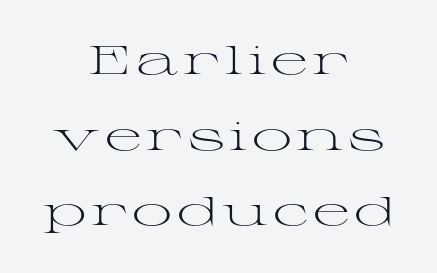
The lettering stays uniformly vertical, giving the passage a roman look. Compared with a flush-left layout, this one balances lines on the center instead. Underlining? Definitely not there. Old-style or modern, the face here clearly has serifs. Character widths vary here, with narrow letters taking less room than wide ones.
